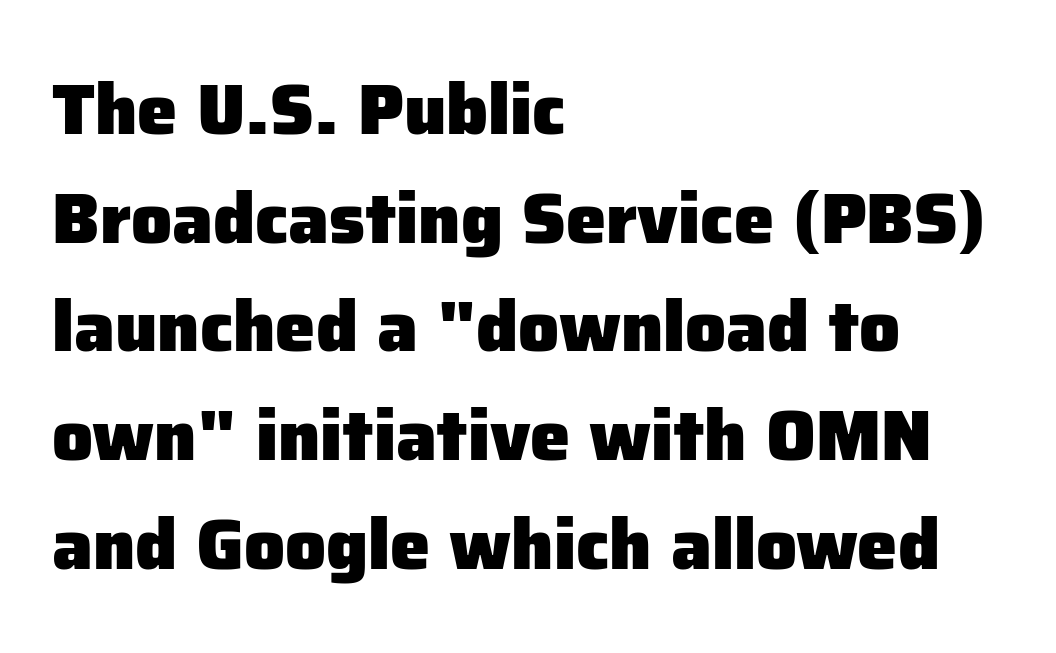
The image shows 72 px heavy sans-serif type, upright; set left-aligned, normal line spacing (1.51x), normal letter spacing, not underlined; low stroke contrast and a medium x-height.
